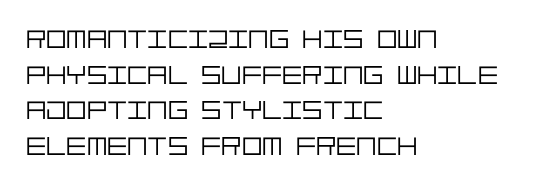
Q: Is the text bold? A: No.
Q: Is the text italic (slanted)? A: No, it is upright.
Q: Is the text underlined? A: No.
Q: How is the paragraph aligned? A: Left-aligned.
Q: Is the spacing between letters normal or unusually wide? A: Normal.
Q: Is the spacing between lines tight, normal or loose? A: Normal.
